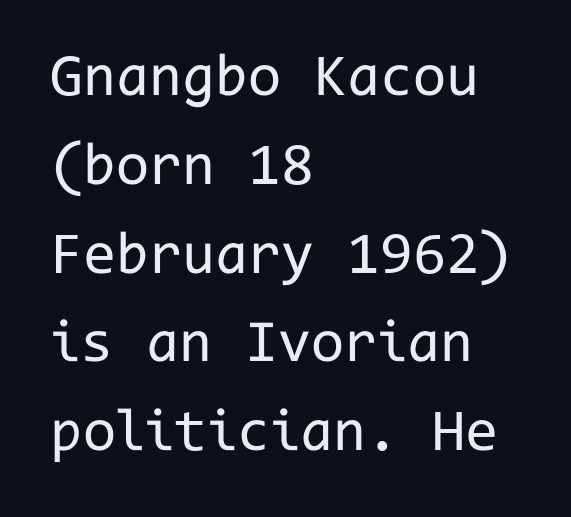
The image shows 60 px regular-weight sans-serif type, upright, monospaced; set left-aligned, normal line spacing (1.48x), normal letter spacing, not underlined; low stroke contrast and a medium x-height.
